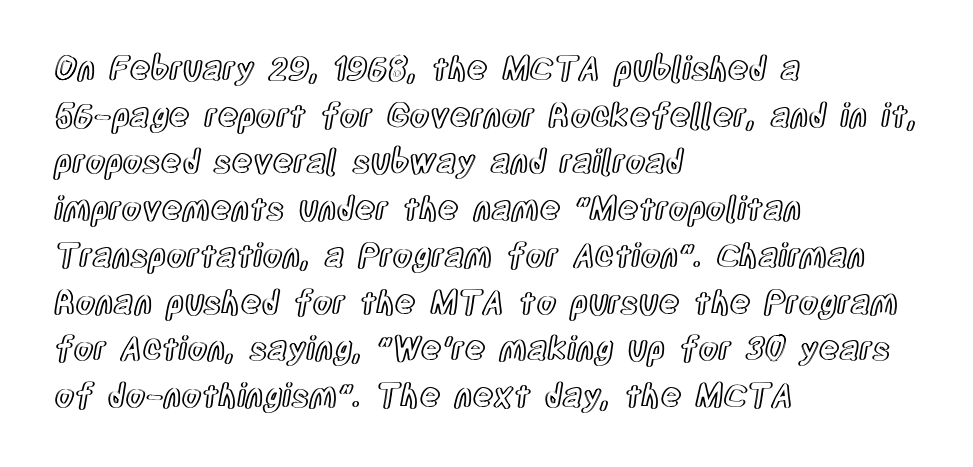
The image shows 32 px condensed type; set left-aligned, normal line spacing (1.46x), normal letter spacing, not underlined; a large x-height.
